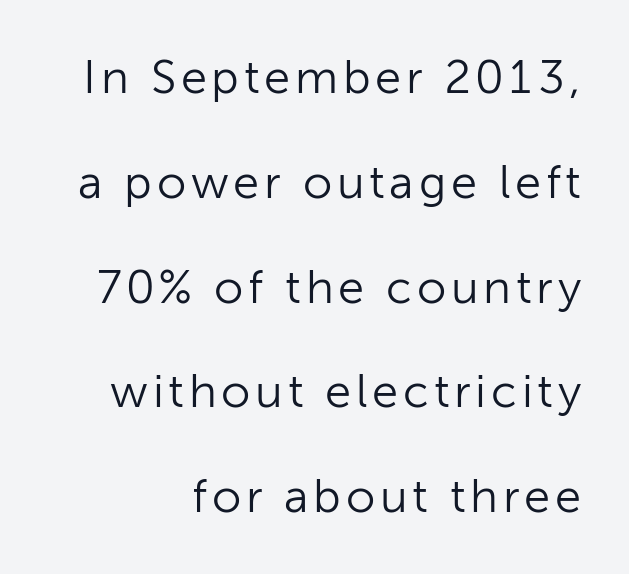
{"serif": "no", "italic": "no", "bold": "no", "weight": "light", "width": "normal", "stroke_contrast": "low", "x_height": "medium", "monospaced": "no", "underline": "no", "line_spacing": "loose", "line_spacing_ratio": 2.23, "glyph_px": 47}
